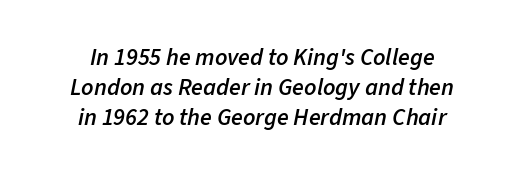
{"italic": "yes", "lean": "right", "slant_degrees": 11, "bold": "semi", "underline": "no", "align": "center", "line_spacing_ratio": 1.24, "letter_spacing": "normal", "letter_spacing_em": 0.0, "glyph_px": 24}
